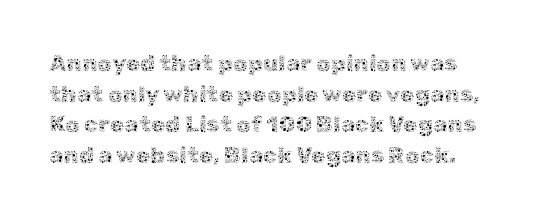
The image shows 23 px text type, upright; set normal line spacing (1.33x), normal letter spacing, not underlined.
